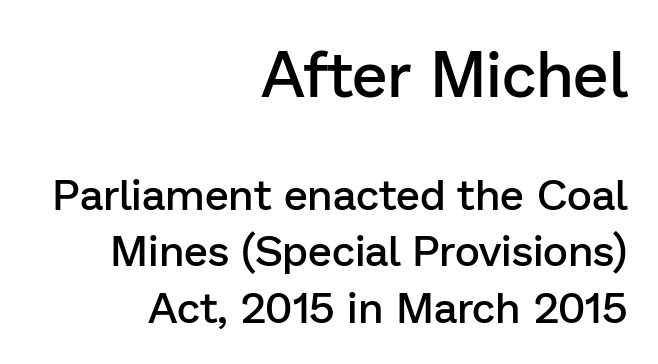
The image shows 64 px semibold sans-serif type, upright; set right-aligned, normal line spacing (1.31x), normal letter spacing, not underlined; the first (top) block is 1.49x larger; low stroke contrast and a medium x-height.
